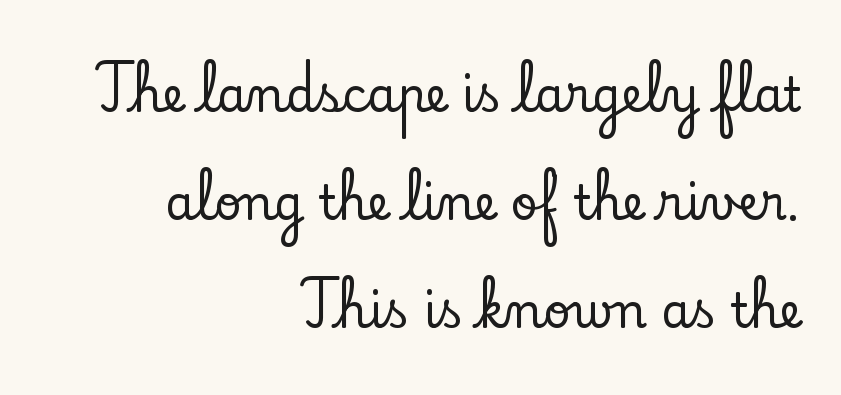
Q: Is the text italic (slanted)? A: No, it is upright.
Q: Is the typeface a serif or a sans-serif typeface? A: Serif.
Q: Is the text underlined? A: No.
Q: How is the paragraph aligned? A: Right-aligned.
Q: Is the spacing between letters normal or unusually wide? A: Normal.
Q: Is the spacing between lines tight, normal or loose? A: Loose.
Q: Width (condensed, normal, or wide)? A: Normal.
Q: Stroke contrast? A: Low.
Q: x-height? A: Small.
Q: Monospaced? A: No.
